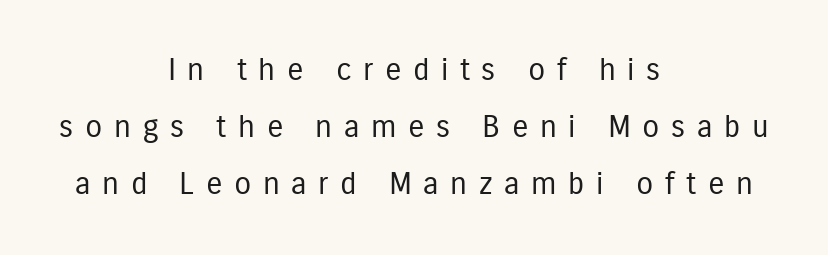
{"serif": "no", "italic": "no", "bold": "no", "weight": "regular", "width": "condensed", "stroke_contrast": "low", "x_height": "medium", "monospaced": "no", "underline": "no", "align": "center", "line_spacing_ratio": 1.84, "letter_spacing": "wide", "letter_spacing_em": 0.37, "glyph_px": 31}
